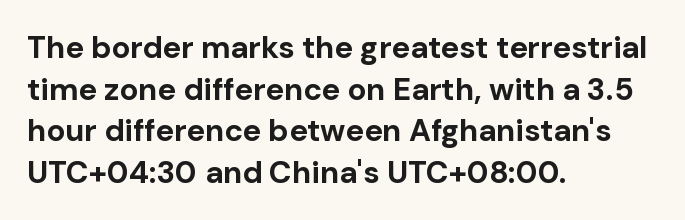
{"serif": "no", "italic": "no", "bold": "yes", "weight": "bold", "width": "normal", "stroke_contrast": "low", "x_height": "medium", "monospaced": "no", "underline": "no", "align": "left", "line_spacing": "normal", "line_spacing_ratio": 1.34, "letter_spacing": "normal", "letter_spacing_em": 0.0, "glyph_px": 31}
